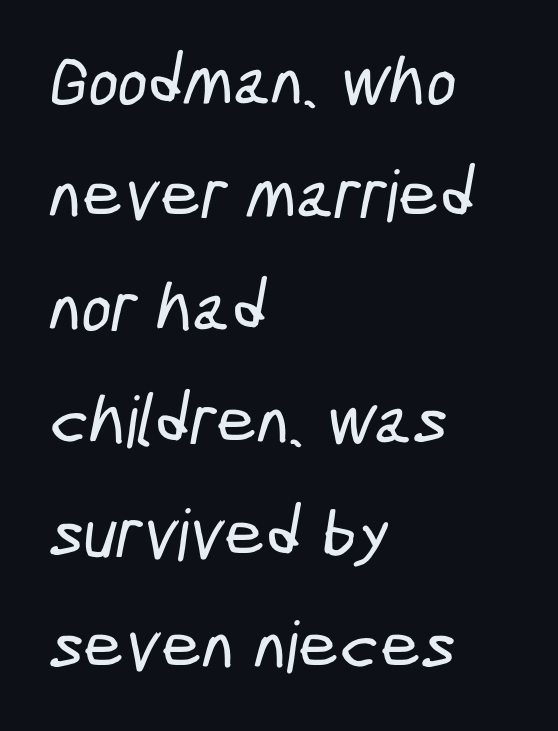
The compositor pushed each line to the left boundary. The block of text has a typical density, with ordinary space between rows. Tracking value appears to be zero — textbook default spacing. Letterform terminals end flat and unadorned throughout the passage.
